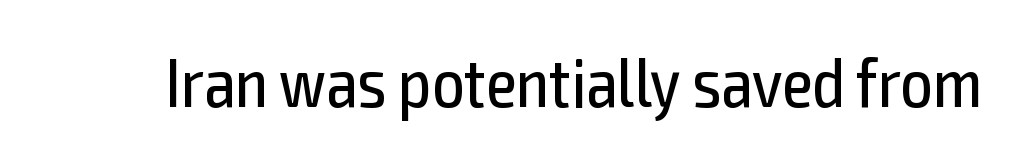
The image shows 70 px regular-weight, condensed sans-serif type, upright; set normal letter spacing, not underlined; a medium x-height.
